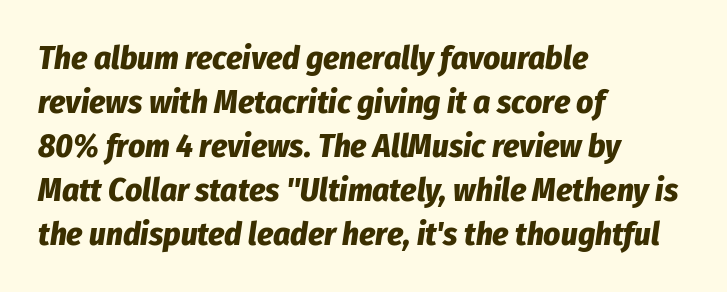
Q: Is the text bold? A: Yes.
Q: Is the text italic (slanted)? A: Yes, it leans right by about 8 degrees.
Q: Is the text underlined? A: No.
Q: How is the paragraph aligned? A: Left-aligned.
Q: Is the spacing between letters normal or unusually wide? A: Normal.
Q: Is the spacing between lines tight, normal or loose? A: Normal.
Q: Width (condensed, normal, or wide)? A: Condensed.
Q: Stroke contrast? A: Low.
Q: x-height? A: Medium.
Q: Monospaced? A: No.
